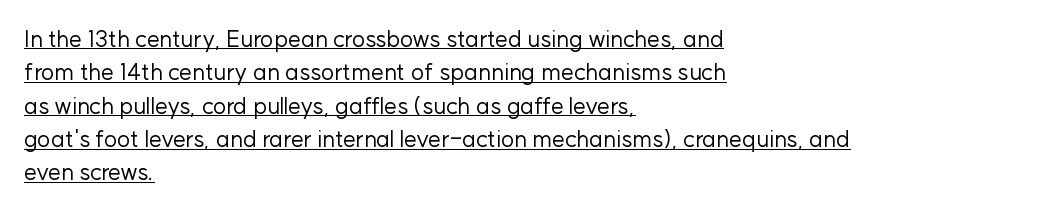
The vertical gap from one line to the next is medium. The characters are drawn with everyday or finer stroke widths. The specimen includes a rule beneath the text block's lines. The gaps between neighbouring characters are ordinary and unremarkable. These lines stack with their left ends in a neat column. This is roman type, the default non-slanted kind.
